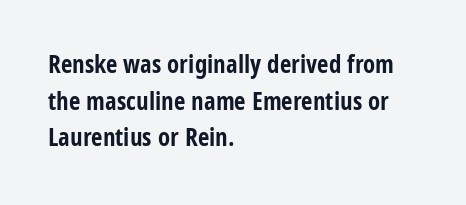
Q: Is the text bold? A: Yes.
Q: Is the text italic (slanted)? A: No, it is upright.
Q: Is the text underlined? A: No.
Q: How is the paragraph aligned? A: Left-aligned.
Q: Is the spacing between letters normal or unusually wide? A: Normal.
Q: Is the spacing between lines tight, normal or loose? A: Normal.
